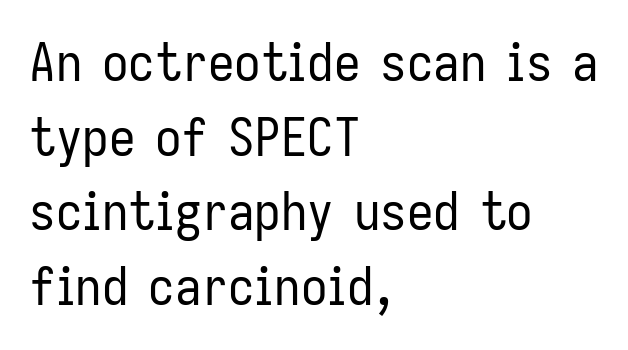
The designer went with a sans here, leaving each stem footless. Quick note: interline space is typical. Short note: letters normally spaced. These lines are rendered in a variable-pitch font.
